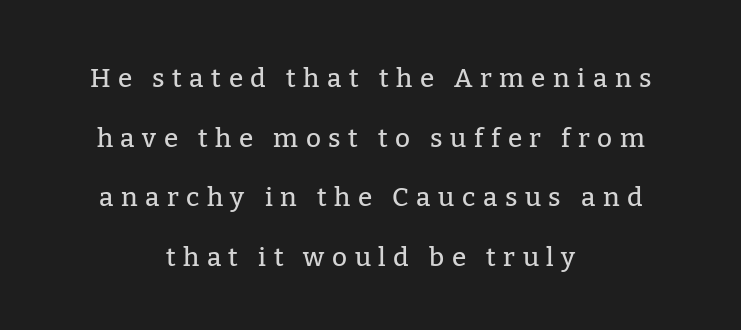
{"italic": "no", "underline": "no", "align": "center", "line_spacing": "loose", "line_spacing_ratio": 2.29, "letter_spacing": "wide", "letter_spacing_em": 0.29, "glyph_px": 26}
